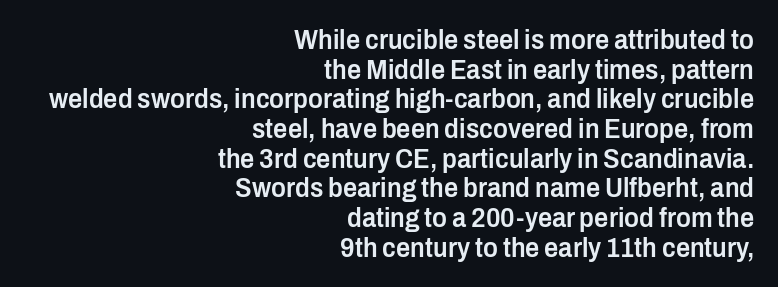
The image shows 28 px semibold, condensed sans-serif type, upright; set right-aligned, tight line spacing (1.06x), normal letter spacing, not underlined; low stroke contrast and a medium x-height.
